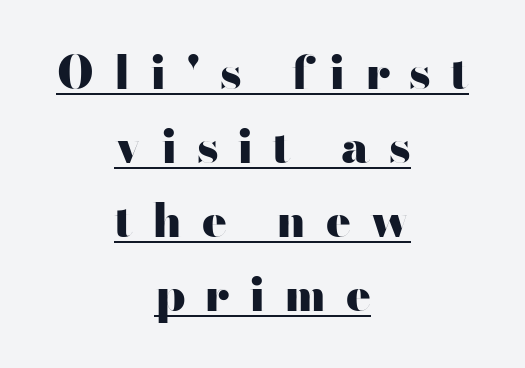
The image shows 46 px heavy, wide sans-serif type, upright; set centered, normal line spacing (1.61x), unusually wide letter spacing (+0.42 em), underlined; high stroke contrast and a small x-height.
